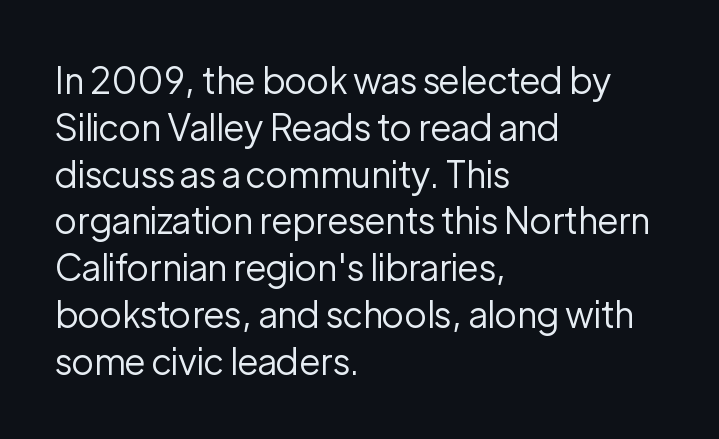
Q: Is the text bold? A: No.
Q: Is the text italic (slanted)? A: No, it is upright.
Q: Is the typeface a serif or a sans-serif typeface? A: Sans-serif.
Q: Is the text underlined? A: No.
Q: How is the paragraph aligned? A: Left-aligned.
Q: Is the spacing between letters normal or unusually wide? A: Normal.
Q: Is the spacing between lines tight, normal or loose? A: Normal.
Q: Width (condensed, normal, or wide)? A: Normal.
Q: Stroke contrast? A: Low.
Q: x-height? A: Medium.
Q: Monospaced? A: No.
